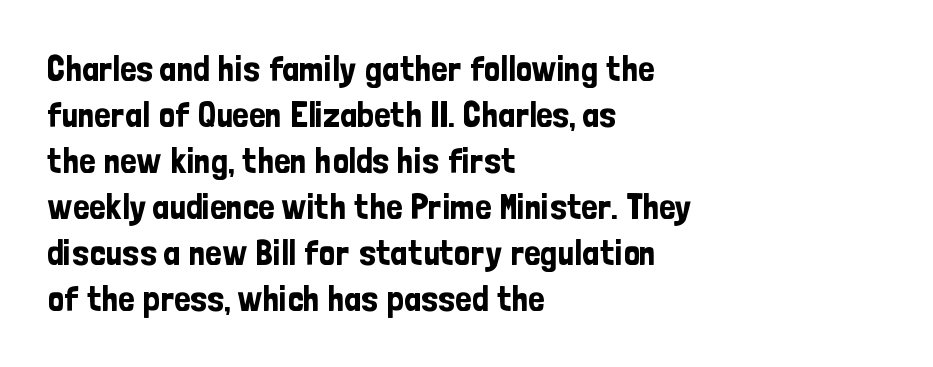
Characters remain perfectly vertical along every line. This sample keeps an unexceptional amount of space between lines. The rendering uses natural spacing where letterforms have individual widths. The passage is arranged the way most books set body copy — flush left. The words here are not underlined. Compared with typical body copy, the letter spacing here is the same.
